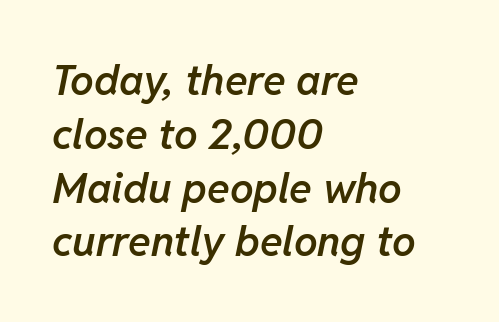
The image shows 42 px semibold type, italic (leaning right); set left-aligned, normal line spacing (1.28x), normal letter spacing, not underlined; low stroke contrast and a medium x-height.
